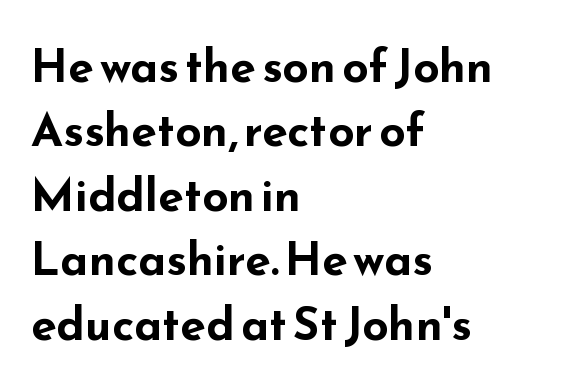
Q: Is the text bold? A: Yes.
Q: Is the text italic (slanted)? A: No, it is upright.
Q: Is the typeface a serif or a sans-serif typeface? A: Sans-serif.
Q: Is the text underlined? A: No.
Q: How is the paragraph aligned? A: Left-aligned.
Q: Is the spacing between letters normal or unusually wide? A: Normal.
Q: Is the spacing between lines tight, normal or loose? A: Normal.
Q: Width (condensed, normal, or wide)? A: Wide.
Q: Stroke contrast? A: Low.
Q: x-height? A: Small.
Q: Monospaced? A: No.
